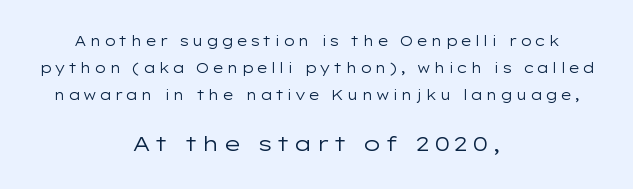
Q: Is the text bold? A: No.
Q: Is the text italic (slanted)? A: No, it is upright.
Q: Is the text underlined? A: No.
Q: How is the paragraph aligned? A: Centered.
Q: Is the spacing between lines tight, normal or loose? A: Loose.
Q: Which block of text is set in a larger size, the first (top) or the second (bottom)? A: The second (bottom) one.
